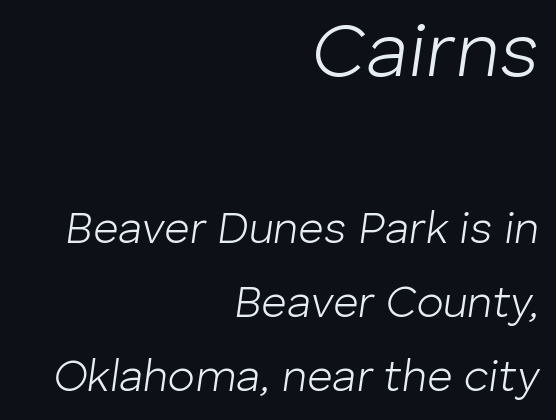
This sample has the flowing, uneven cadence of proportional lettering. The characters are drawn with everyday or finer stroke widths. Words appear dense and cohesive because spacing is normal. The typography opts for an oblique posture over an upright one. Block one is the big one; block two sits smaller underneath. These lines are set flush right with a ragged left edge.
